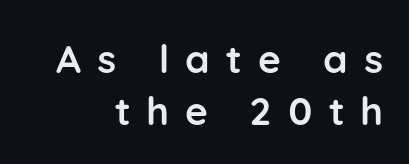
{"serif": "no", "italic": "no", "bold": "yes", "weight": "semibold", "width": "normal", "stroke_contrast": "low", "x_height": "medium", "monospaced": "no", "underline": "no", "align": "right", "line_spacing": "normal", "line_spacing_ratio": 1.33, "letter_spacing": "wide", "letter_spacing_em": 0.42, "glyph_px": 39}
